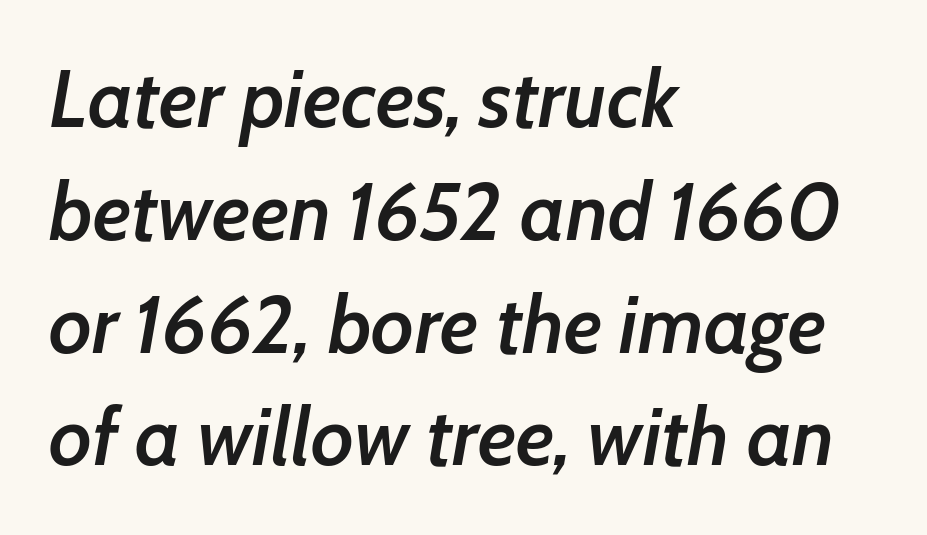
{"italic": "yes", "lean": "right", "slant_degrees": 7, "bold": "semi", "weight": "semibold", "width": "normal", "stroke_contrast": "low", "x_height": "medium", "monospaced": "no", "underline": "no", "align": "left", "line_spacing": "normal", "line_spacing_ratio": 1.41, "letter_spacing": "normal", "letter_spacing_em": 0.0, "glyph_px": 80}
